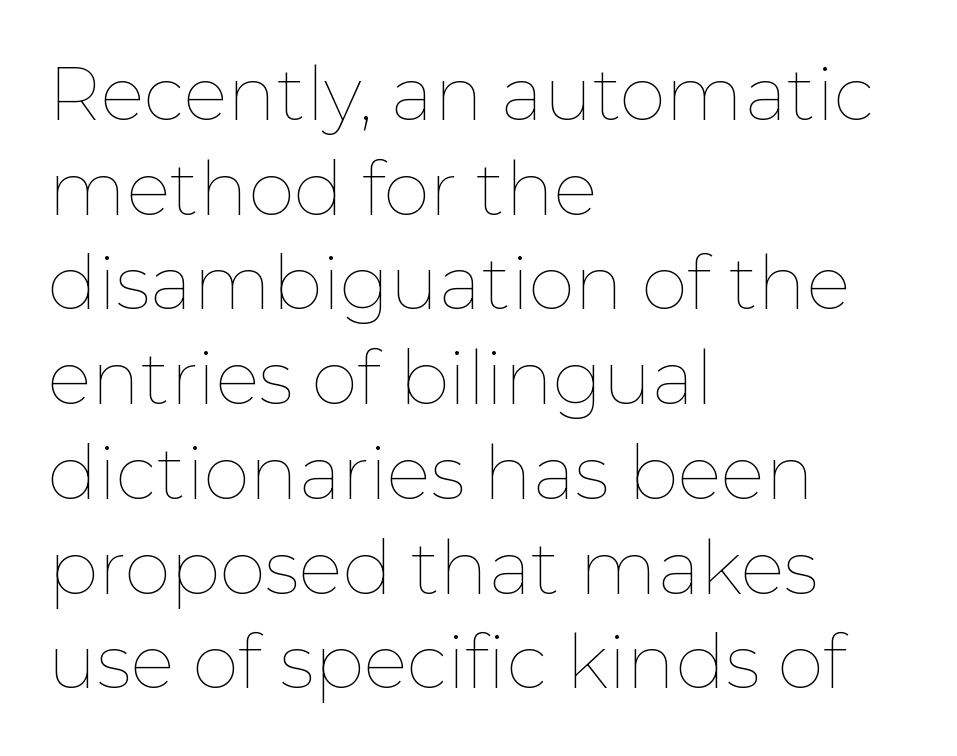
Notice how descenders clear the ascenders below comfortably — that's standard leading. Unmarked baselines from the first word to the last. The letters advance in unequal steps, a hallmark of proportional type. This sample uses an upright cut, with every glyph sitting square on the baseline. One-word summary of the alignment: left.
